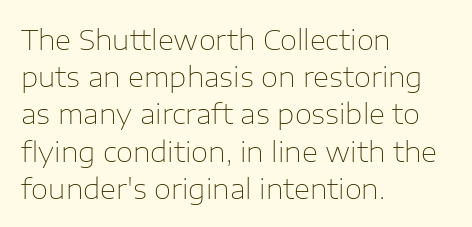
The image shows 28 px thin sans-serif type, upright; set left-aligned, normal line spacing (1.33x), normal letter spacing, not underlined; low stroke contrast and a medium x-height.
